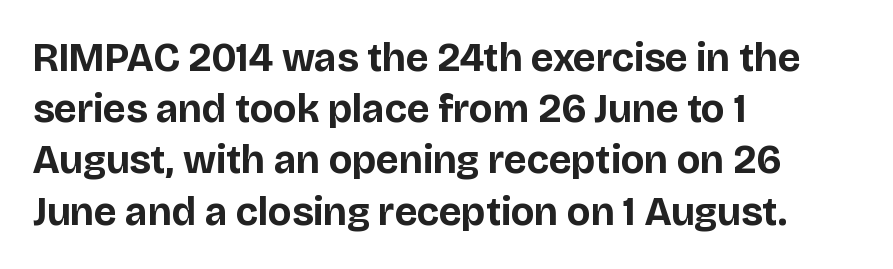
The face used here is proportionally spaced, like ordinary book or web type. Vertical strokes here are truly vertical. Horizontal bands of white between lines are of average thickness. The line texture is even and compact thanks to regular tracking. The letters carry no serifs — their stems end cleanly without finishing strokes. Glance below the letters and you will spot only blank space.
